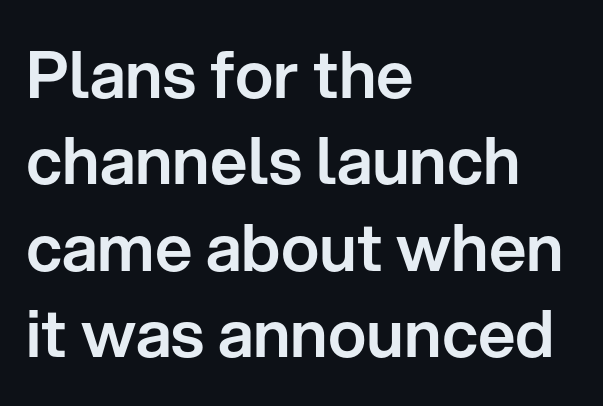
These lines are rendered in a variable-pitch font. Is the block centered? No — it sits flush against the left margin. Line spacing here is normal. Typographically, this falls in the sans-serif category. The rendering keeps characters at their native spacing. The specimen reads as upright at a glance.
